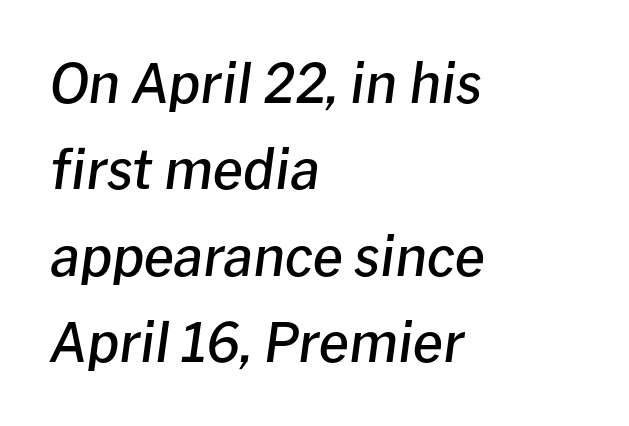
The glyphs look as if they've been sheared to an angle. The lines are quadded left. Decoration check: the copy has no underline. The face used here is proportionally spaced, like ordinary book or web type.
